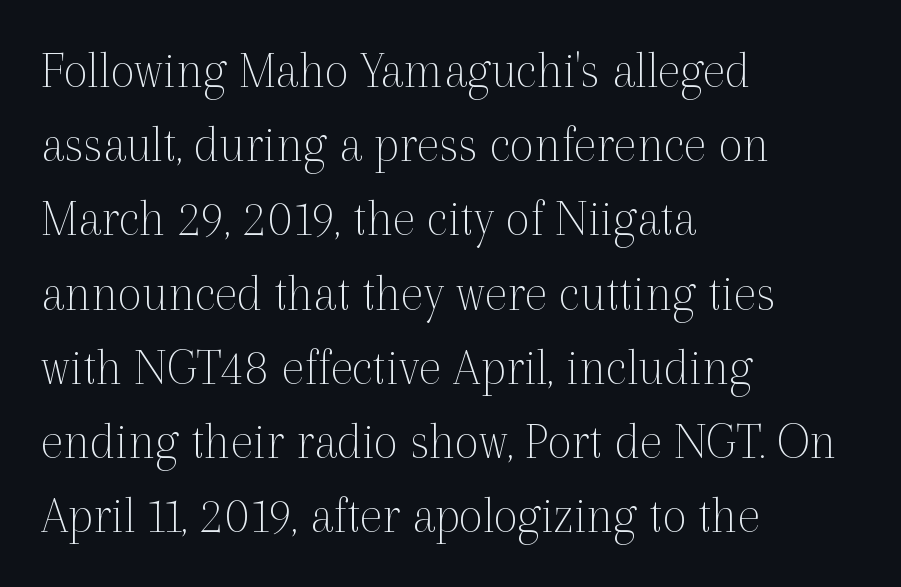
{"serif": "yes", "italic": "no", "bold": "no", "weight": "thin", "width": "normal", "x_height": "medium", "monospaced": "no", "underline": "no", "align": "left", "line_spacing": "normal", "line_spacing_ratio": 1.4, "letter_spacing": "normal", "letter_spacing_em": 0.0, "glyph_px": 53}
